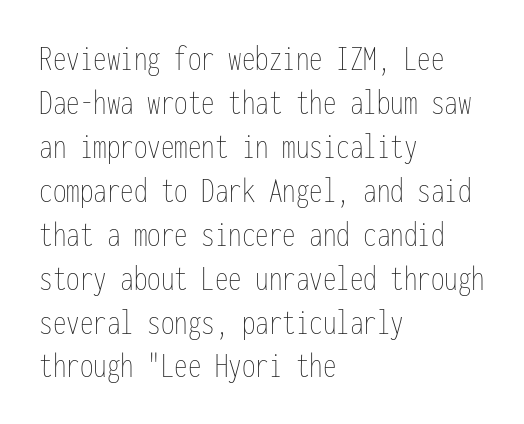
Q: Is the text bold? A: No.
Q: Is the text italic (slanted)? A: No, it is upright.
Q: Is the text underlined? A: No.
Q: How is the paragraph aligned? A: Left-aligned.
Q: Is the spacing between letters normal or unusually wide? A: Normal.
Q: Width (condensed, normal, or wide)? A: Condensed.
Q: Stroke contrast? A: Low.
Q: x-height? A: Medium.
Q: Monospaced? A: Yes.
